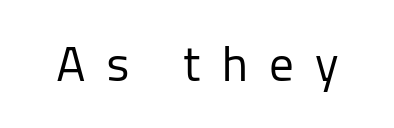
{"serif": "no", "italic": "no", "bold": "no", "weight": "regular", "width": "normal", "stroke_contrast": "low", "x_height": "medium", "monospaced": "no", "underline": "no", "letter_spacing": "wide", "letter_spacing_em": 0.42, "glyph_px": 49}
